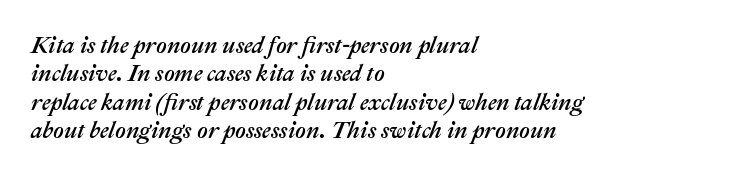
The image shows 23 px text type, italic (leaning right); set left-aligned, line spacing 1.23x, normal letter spacing, not underlined.
